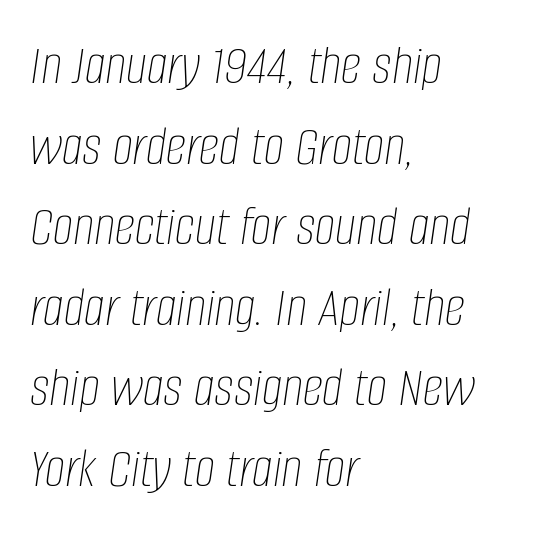
{"italic": "yes", "lean": "right", "slant_degrees": 8, "bold": "no", "weight": "thin", "width": "condensed", "stroke_contrast": "low", "x_height": "large", "monospaced": "no", "underline": "no", "align": "left", "line_spacing": "normal", "line_spacing_ratio": 1.39, "letter_spacing": "normal", "letter_spacing_em": 0.0, "glyph_px": 58}
